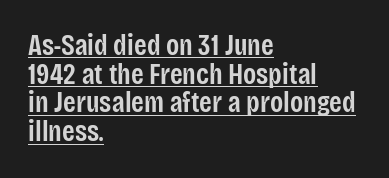
Q: Is the text bold? A: Semi-bold.
Q: Is the text italic (slanted)? A: No, it is upright.
Q: Is the typeface a serif or a sans-serif typeface? A: Sans-serif.
Q: Is the text underlined? A: Yes.
Q: How is the paragraph aligned? A: Left-aligned.
Q: Is the spacing between letters normal or unusually wide? A: Normal.
Q: Is the spacing between lines tight, normal or loose? A: Tight.
Q: Width (condensed, normal, or wide)? A: Condensed.
Q: Stroke contrast? A: Low.
Q: x-height? A: Large.
Q: Monospaced? A: No.
